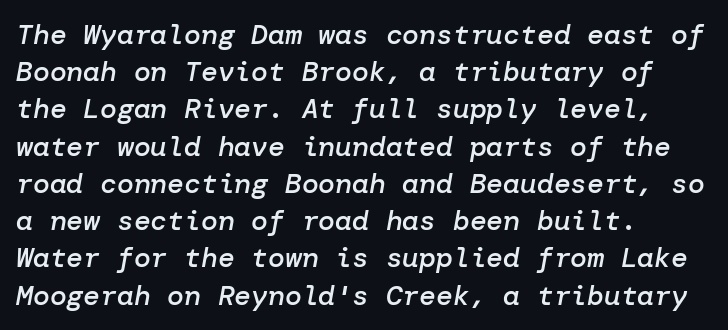
Q: Is the text bold? A: Semi-bold.
Q: Is the text italic (slanted)? A: Yes, it leans right by about 10 degrees.
Q: Is the text underlined? A: No.
Q: How is the paragraph aligned? A: Left-aligned.
Q: Is the spacing between letters normal or unusually wide? A: Normal.
Q: Is the spacing between lines tight, normal or loose? A: Normal.
Q: Width (condensed, normal, or wide)? A: Normal.
Q: Stroke contrast? A: Low.
Q: x-height? A: Medium.
